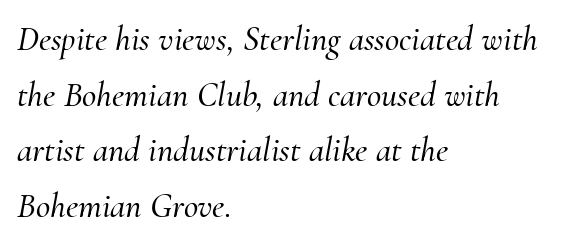
Q: Is the text italic (slanted)? A: Yes, it leans right by about 10 degrees.
Q: Is the typeface a serif or a sans-serif typeface? A: Serif.
Q: Is the text underlined? A: No.
Q: How is the paragraph aligned? A: Left-aligned.
Q: Is the spacing between letters normal or unusually wide? A: Normal.
Q: Is the spacing between lines tight, normal or loose? A: Normal.
Q: Width (condensed, normal, or wide)? A: Normal.
Q: Stroke contrast? A: Medium.
Q: x-height? A: Small.
Q: Monospaced? A: No.
